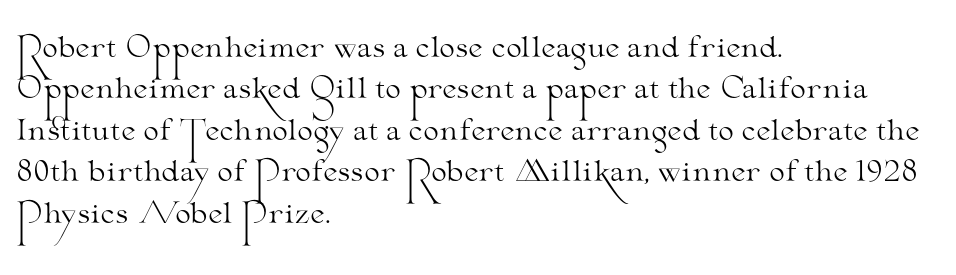
The image shows 28 px light, wide serif type, upright; set left-aligned, normal line spacing (1.48x), normal letter spacing, not underlined; medium stroke contrast and a small x-height.
